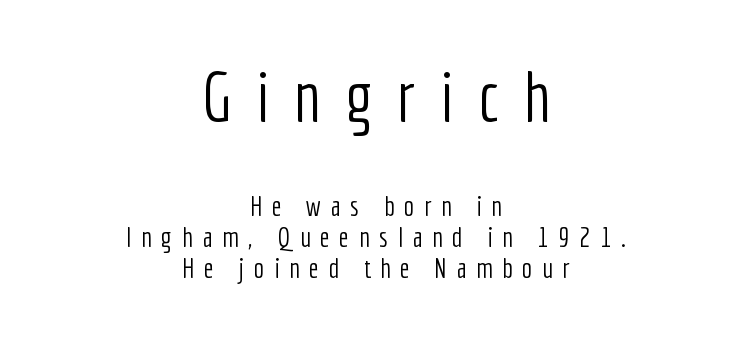
{"serif": "no", "italic": "no", "bold": "no", "weight": "light", "width": "condensed", "stroke_contrast": "low", "x_height": "medium", "monospaced": "no", "underline": "no", "align": "center", "line_spacing": "tight", "line_spacing_ratio": 1.11, "letter_spacing": "wide", "letter_spacing_em": 0.34, "larger_block": "first", "size_ratio": 2.5, "glyph_px": 70}
